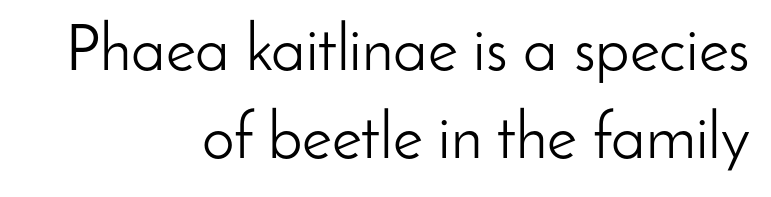
The image shows 65 px light sans-serif type, upright; set right-aligned, normal line spacing (1.36x), normal letter spacing, not underlined; low stroke contrast and a small x-height.
